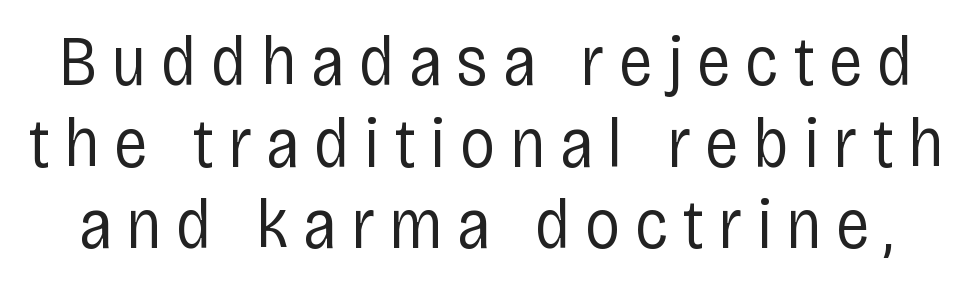
Q: Is the text bold? A: No.
Q: Is the text italic (slanted)? A: No, it is upright.
Q: Is the typeface a serif or a sans-serif typeface? A: Sans-serif.
Q: Is the text underlined? A: No.
Q: Is the spacing between letters normal or unusually wide? A: Unusually wide.
Q: Is the spacing between lines tight, normal or loose? A: Tight.
Q: Width (condensed, normal, or wide)? A: Condensed.
Q: Stroke contrast? A: Low.
Q: x-height? A: Large.
Q: Monospaced? A: No.
